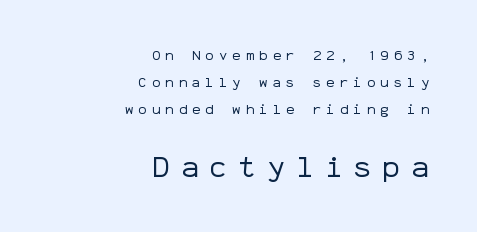
Q: Is the text bold? A: No.
Q: Is the text italic (slanted)? A: No, it is upright.
Q: Is the typeface a serif or a sans-serif typeface? A: Sans-serif.
Q: Is the text underlined? A: No.
Q: How is the paragraph aligned? A: Right-aligned.
Q: Is the spacing between letters normal or unusually wide? A: Unusually wide.
Q: Is the spacing between lines tight, normal or loose? A: Loose.
Q: Which block of text is set in a larger size, the first (top) or the second (bottom)? A: The second (bottom) one.
Q: Width (condensed, normal, or wide)? A: Normal.
Q: Stroke contrast? A: Low.
Q: x-height? A: Medium.
Q: Monospaced? A: Yes.
